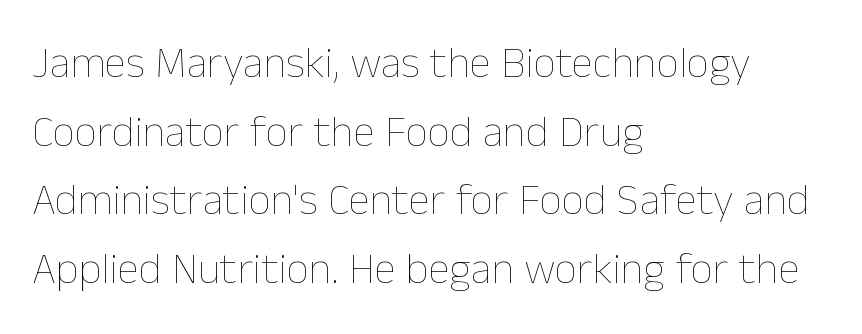
The image shows 44 px thin type, upright; set left-aligned, normal line spacing (1.56x), normal letter spacing, not underlined; low stroke contrast and a medium x-height.
